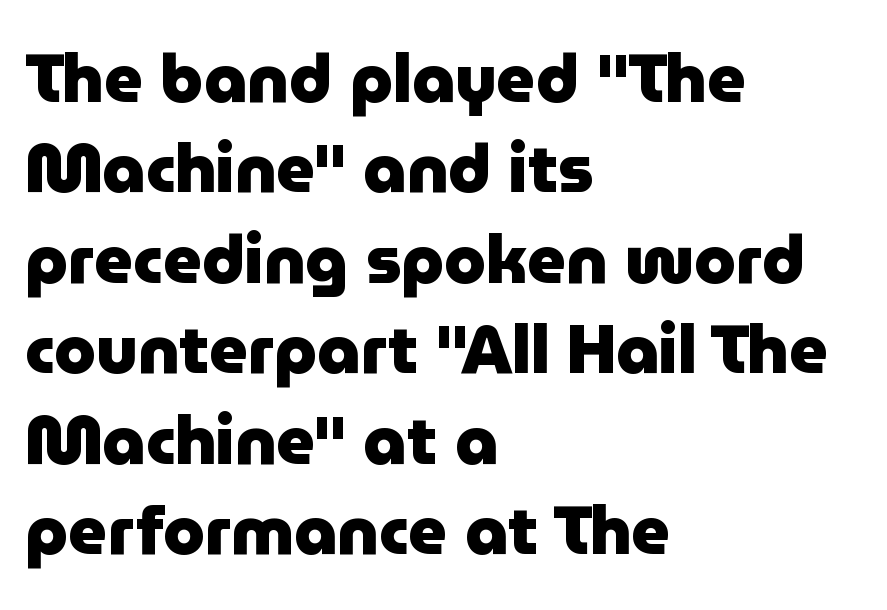
Q: Is the text bold? A: Yes.
Q: Is the text italic (slanted)? A: No, it is upright.
Q: Is the typeface a serif or a sans-serif typeface? A: Sans-serif.
Q: Is the text underlined? A: No.
Q: How is the paragraph aligned? A: Left-aligned.
Q: Is the spacing between letters normal or unusually wide? A: Normal.
Q: Is the spacing between lines tight, normal or loose? A: Normal.
Q: Width (condensed, normal, or wide)? A: Normal.
Q: Stroke contrast? A: Low.
Q: x-height? A: Medium.
Q: Monospaced? A: No.
